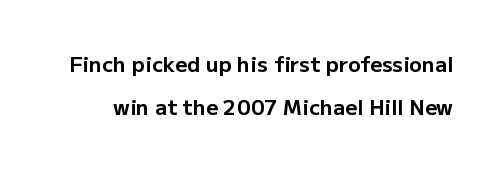
{"italic": "no", "bold": "yes", "underline": "no", "line_spacing": "loose", "line_spacing_ratio": 2.07, "letter_spacing": "normal", "letter_spacing_em": 0.0, "glyph_px": 21}
